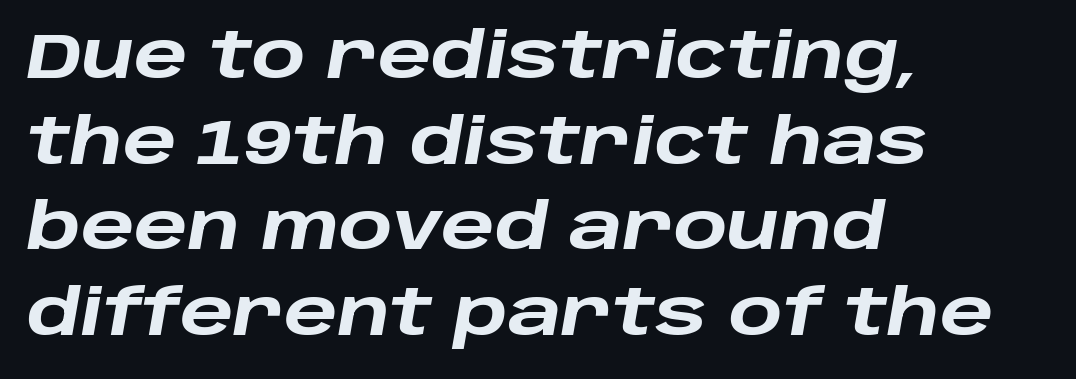
The image shows 63 px heavy, wide type, italic (leaning right); set left-aligned, normal line spacing (1.36x), normal letter spacing, not underlined; low stroke contrast and a large x-height.
